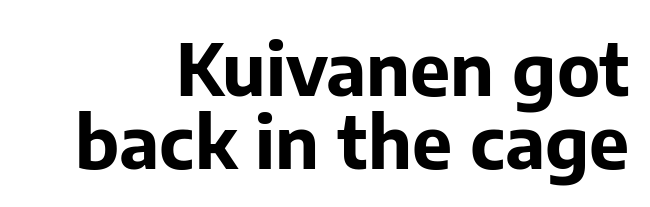
Serif or sans? Sans — the stroke terminals are bare. You could not count columns in this text — the font is proportionally spaced. Does the copy run flush right? Yes — the right margin is perfectly even. Typesetter's note: full bold, strokes at maximum text heaviness. Check under the words: just untouched page.
